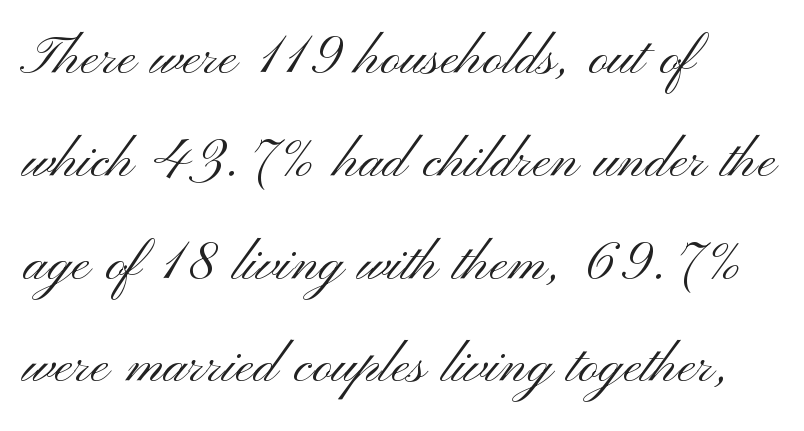
{"serif": "no", "bold": "no", "weight": "light", "width": "wide", "stroke_contrast": "medium", "x_height": "small", "monospaced": "no", "underline": "no", "align": "left", "line_spacing": "normal", "line_spacing_ratio": 1.49, "letter_spacing": "normal", "letter_spacing_em": 0.0, "glyph_px": 69}
